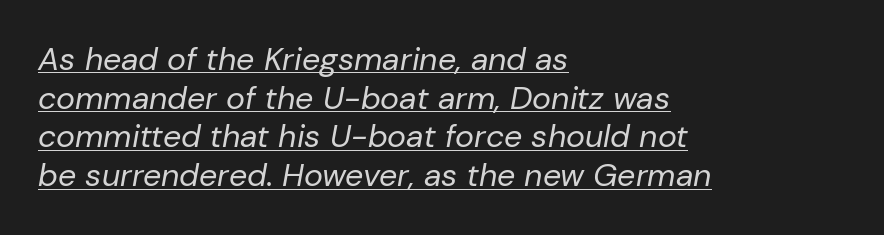
In terms of posture, this sample is oblique. The passage shown is not bold in any degree. Between one letter and the next there's only the usual sliver of space. A typesetter would call this proportional, since set widths differ per character. Left-aligned paragraph, ragged on the right.
